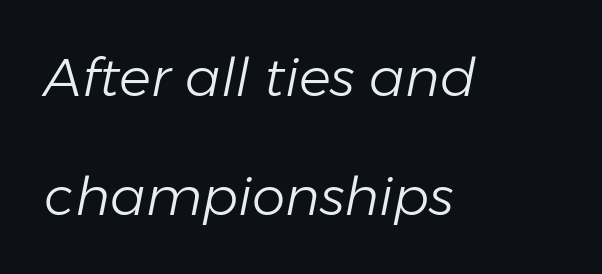
The block of text is sparse from top to bottom, with ample space between rows. The face used here is proportionally spaced, like ordinary book or web type. Layout note: lines flush left. The baseline area is clear. The text carries the slant typical of an italic or oblique font.
